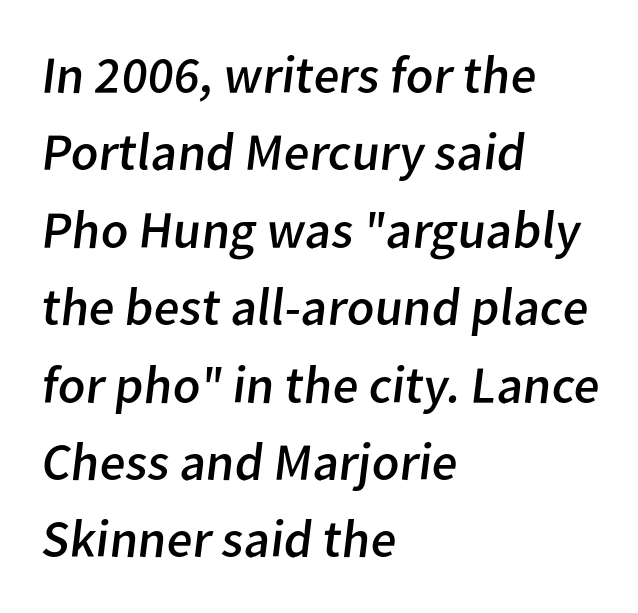
The image shows 53 px regular-weight sans-serif type; set left-aligned, normal line spacing (1.46x), normal letter spacing, not underlined; low stroke contrast and a medium x-height.
